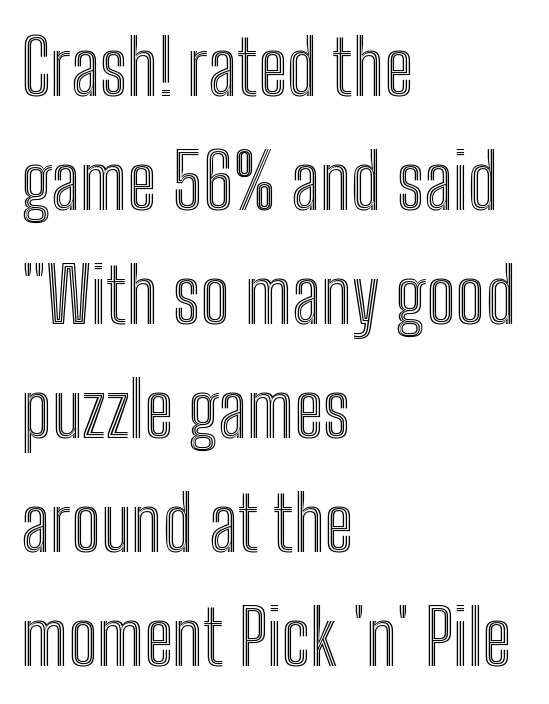
{"italic": "no", "width": "condensed", "x_height": "medium", "monospaced": "no", "underline": "no", "align": "left", "line_spacing": "normal", "line_spacing_ratio": 1.5, "letter_spacing": "normal", "letter_spacing_em": 0.0, "glyph_px": 76}
